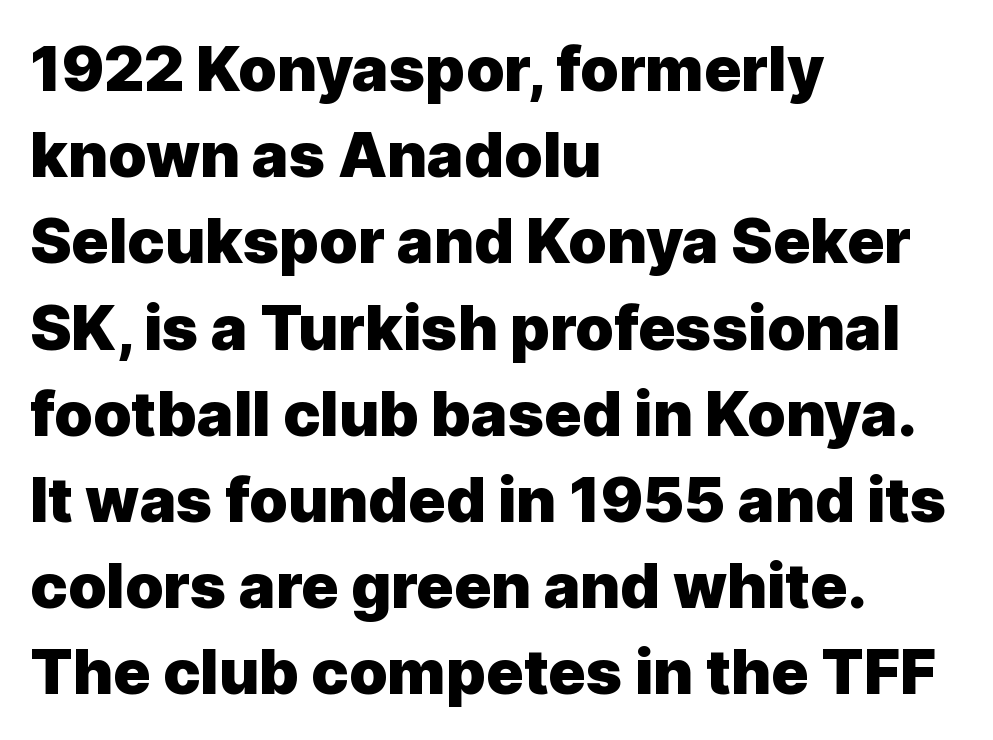
Q: Is the text bold? A: Yes.
Q: Is the text italic (slanted)? A: No, it is upright.
Q: Is the typeface a serif or a sans-serif typeface? A: Sans-serif.
Q: Is the text underlined? A: No.
Q: How is the paragraph aligned? A: Left-aligned.
Q: Is the spacing between letters normal or unusually wide? A: Normal.
Q: Is the spacing between lines tight, normal or loose? A: Normal.
Q: Width (condensed, normal, or wide)? A: Normal.
Q: x-height? A: Medium.
Q: Monospaced? A: No.
